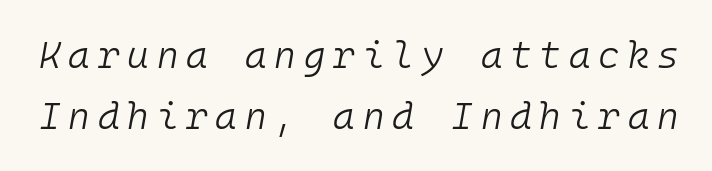
Weight: in the light-to-regular range. Anything drawn beneath the words? Only blank space. The passage shown has open, widely tracked lettering throughout. Looks like terminal output: every glyph gets an equal slot. The font's italic variant was chosen for this text. The rows are spaced the way most documents space them.
